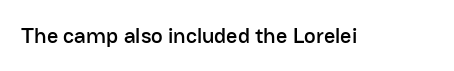
Tall strokes in this sample are plumb rather than angled. Short note: letters normally spaced. Lines of text with bare space underneath.
